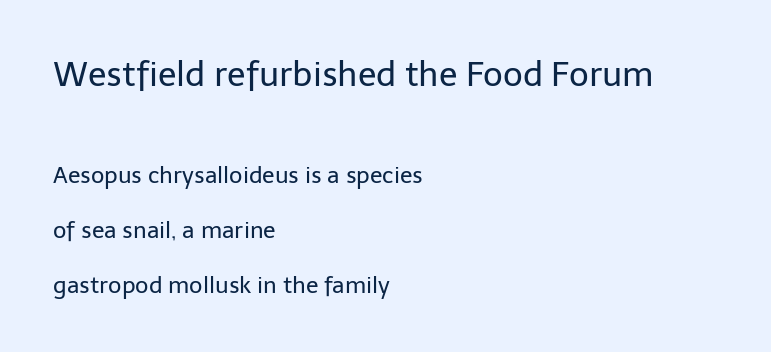
This sample uses an upright cut, with every glyph sitting square on the baseline. Does the copy run flush right? No — it runs flush left. No letter is thick-stroked: the sample isn't bold. Type size steps down from the first block to the second. Regarding serifs, this sample does without them. Students, observe: this is what heavily led, spacious text looks like.
